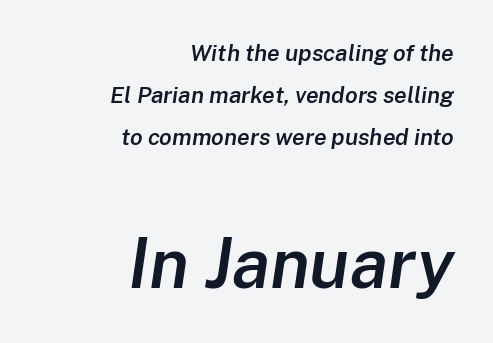
Q: Is the text bold? A: Semi-bold.
Q: Is the text italic (slanted)? A: Yes, it leans right by about 8 degrees.
Q: Is the text underlined? A: No.
Q: How is the paragraph aligned? A: Right-aligned.
Q: Is the spacing between letters normal or unusually wide? A: Normal.
Q: Which block of text is set in a larger size, the first (top) or the second (bottom)? A: The second (bottom) one.
Q: Width (condensed, normal, or wide)? A: Normal.
Q: Stroke contrast? A: Low.
Q: x-height? A: Medium.
Q: Monospaced? A: No.
